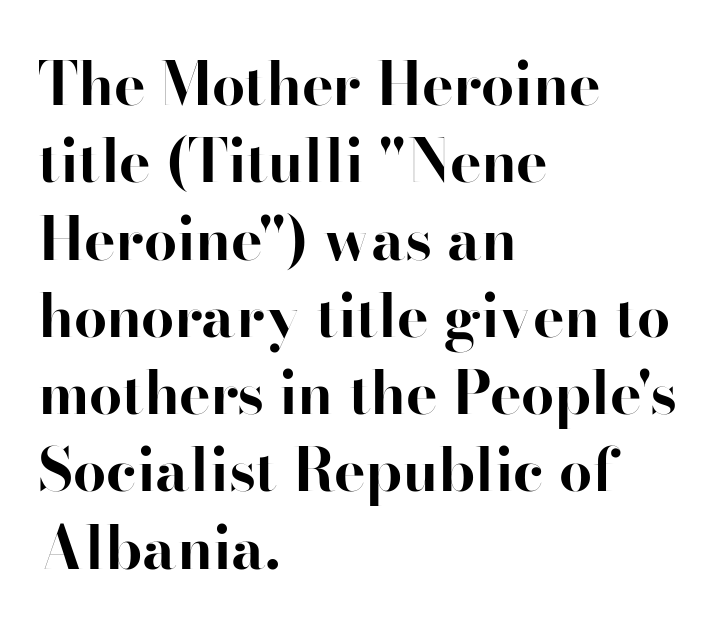
{"serif": "no", "italic": "no", "bold": "yes", "weight": "bold", "width": "normal", "stroke_contrast": "high", "x_height": "small", "monospaced": "no", "underline": "no", "align": "left", "line_spacing": "normal", "line_spacing_ratio": 1.31, "letter_spacing": "normal", "letter_spacing_em": 0.0, "glyph_px": 59}
